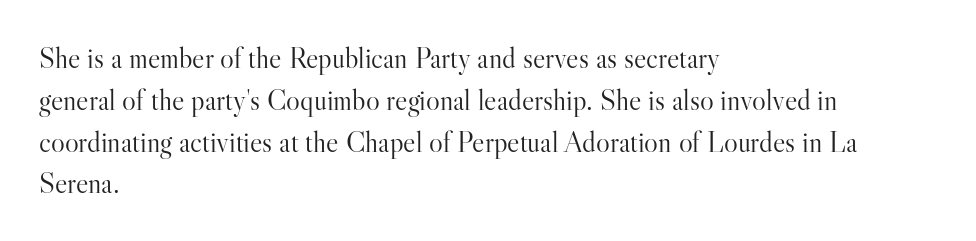
Q: Is the text bold? A: No.
Q: Is the text italic (slanted)? A: No, it is upright.
Q: Is the typeface a serif or a sans-serif typeface? A: Serif.
Q: Is the text underlined? A: No.
Q: How is the paragraph aligned? A: Left-aligned.
Q: Is the spacing between letters normal or unusually wide? A: Normal.
Q: Is the spacing between lines tight, normal or loose? A: Normal.
Q: Width (condensed, normal, or wide)? A: Normal.
Q: Stroke contrast? A: High.
Q: x-height? A: Small.
Q: Monospaced? A: No.
